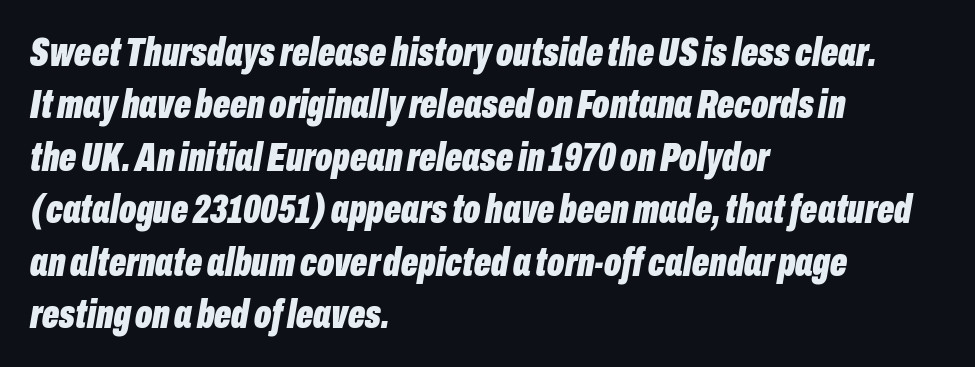
Q: Is the text bold? A: Yes.
Q: Is the text italic (slanted)? A: Yes, it leans right by about 10 degrees.
Q: Is the text underlined? A: No.
Q: How is the paragraph aligned? A: Left-aligned.
Q: Is the spacing between letters normal or unusually wide? A: Normal.
Q: Is the spacing between lines tight, normal or loose? A: Normal.
Q: Width (condensed, normal, or wide)? A: Condensed.
Q: Stroke contrast? A: Low.
Q: x-height? A: Medium.
Q: Monospaced? A: No.
